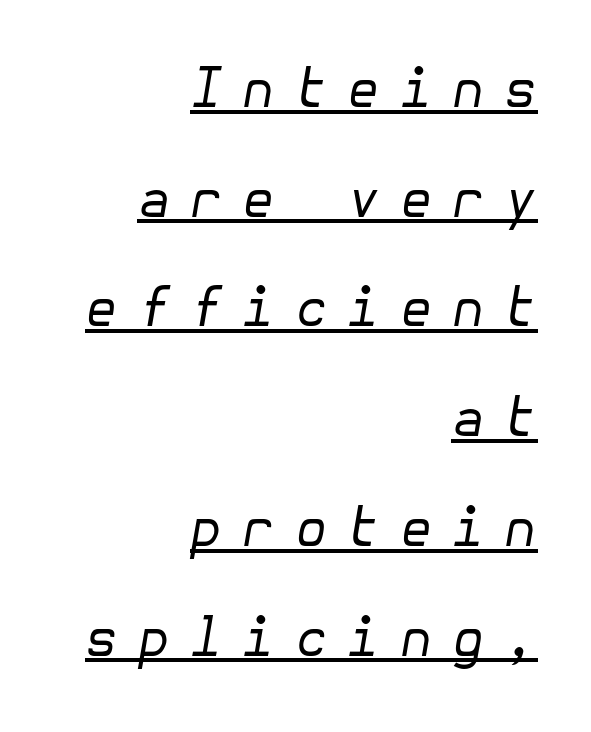
{"italic": "yes", "lean": "right", "slant_degrees": 10, "bold": "no", "weight": "regular", "width": "normal", "stroke_contrast": "low", "x_height": "medium", "underline": "yes", "align": "right", "line_spacing": "loose", "line_spacing_ratio": 2.07, "letter_spacing": "wide", "letter_spacing_em": 0.37, "glyph_px": 53}
